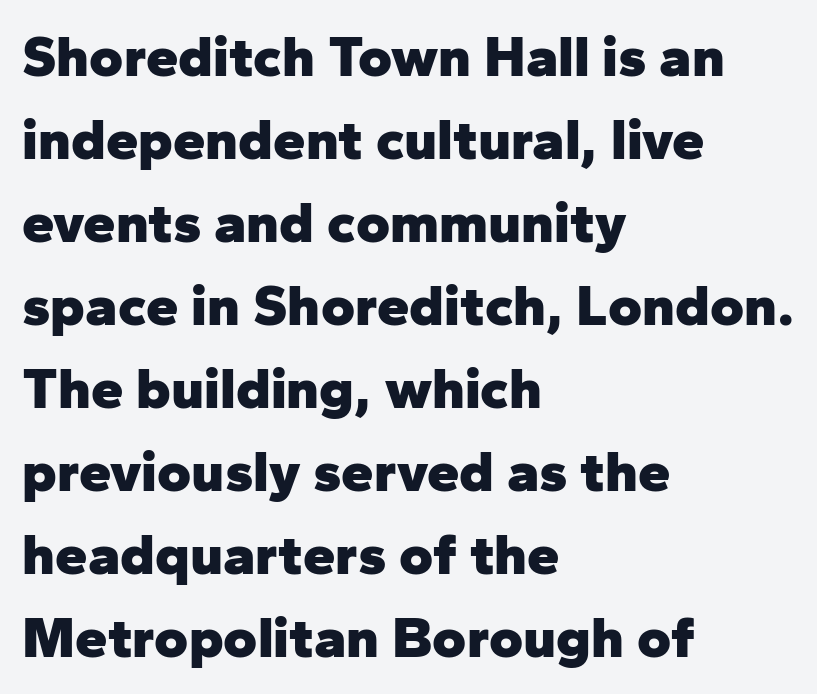
Q: Is the text bold? A: Yes.
Q: Is the text italic (slanted)? A: No, it is upright.
Q: Is the typeface a serif or a sans-serif typeface? A: Sans-serif.
Q: Is the text underlined? A: No.
Q: How is the paragraph aligned? A: Left-aligned.
Q: Is the spacing between letters normal or unusually wide? A: Normal.
Q: Is the spacing between lines tight, normal or loose? A: Normal.
Q: Width (condensed, normal, or wide)? A: Normal.
Q: Stroke contrast? A: Low.
Q: x-height? A: Medium.
Q: Monospaced? A: No.
